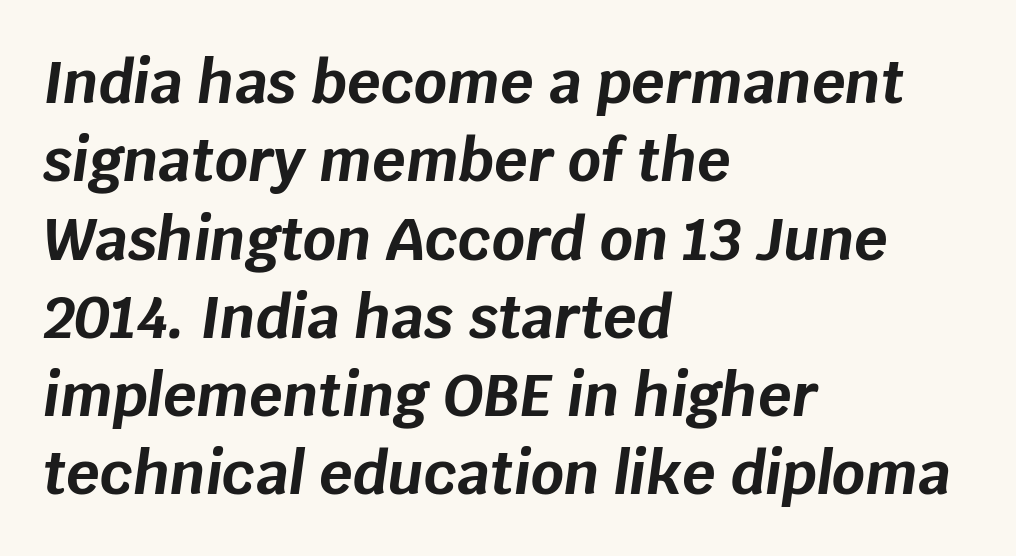
{"italic": "yes", "lean": "right", "slant_degrees": 8, "bold": "yes", "weight": "bold", "width": "normal", "stroke_contrast": "low", "x_height": "large", "monospaced": "no", "underline": "no", "align": "left", "line_spacing": "normal", "line_spacing_ratio": 1.35, "letter_spacing": "normal", "letter_spacing_em": 0.0, "glyph_px": 58}
